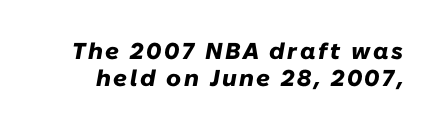
Descenders are the only things crossing below the line. The face used here has a pronounced slope to its letters. The rendering uses a bold face; every stroke is thick and dark.
